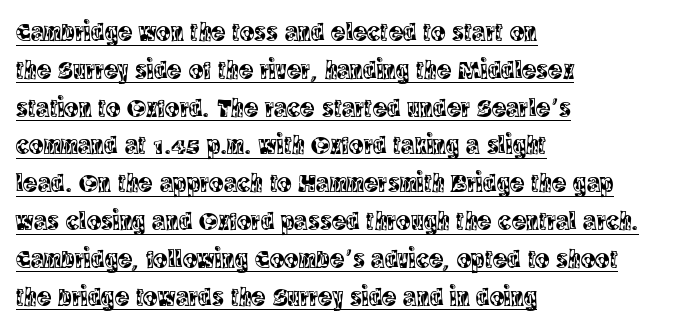
Q: Is the text italic (slanted)? A: No, it is upright.
Q: Is the text underlined? A: Yes.
Q: How is the paragraph aligned? A: Left-aligned.
Q: Is the spacing between letters normal or unusually wide? A: Normal.
Q: Is the spacing between lines tight, normal or loose? A: Normal.
